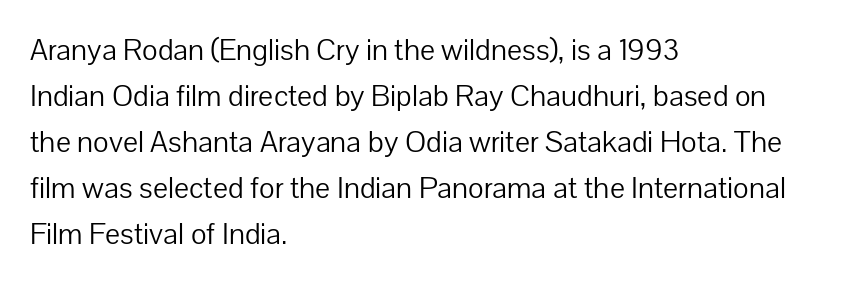
Think standard paragraph weight, or any step lighter than that. The face used here is rendered with its standard letterfit. Designer's note — italics off, roman on. A sans-serif font was chosen for this passage.
